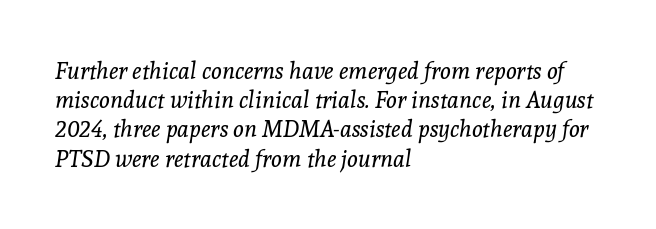
{"italic": "yes", "lean": "right", "slant_degrees": 8, "bold": "no", "underline": "no", "align": "left", "line_spacing": "normal", "line_spacing_ratio": 1.27, "letter_spacing": "normal", "letter_spacing_em": 0.0, "glyph_px": 23}
